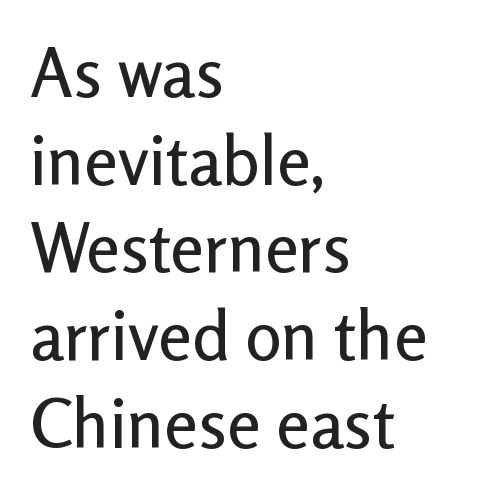
Q: Is the text italic (slanted)? A: No, it is upright.
Q: Is the typeface a serif or a sans-serif typeface? A: Sans-serif.
Q: Is the text underlined? A: No.
Q: How is the paragraph aligned? A: Left-aligned.
Q: Is the spacing between letters normal or unusually wide? A: Normal.
Q: Is the spacing between lines tight, normal or loose? A: Normal.
Q: Width (condensed, normal, or wide)? A: Normal.
Q: Stroke contrast? A: Low.
Q: x-height? A: Medium.
Q: Monospaced? A: No.
